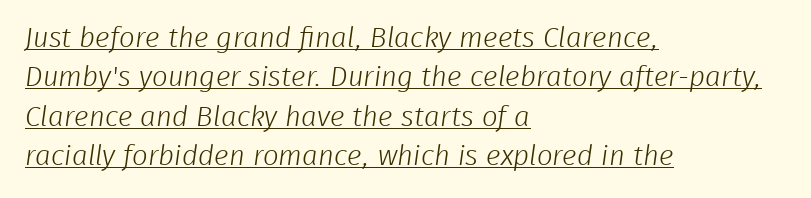
Each letter keeps its own natural width here, so spacing adapts to shape. Glyph-to-glyph distance matches everyday printed text. Nothing sits at the stroke ends, so this counts as sans-serif. One glance says typical: line gaps are just what's usual.
